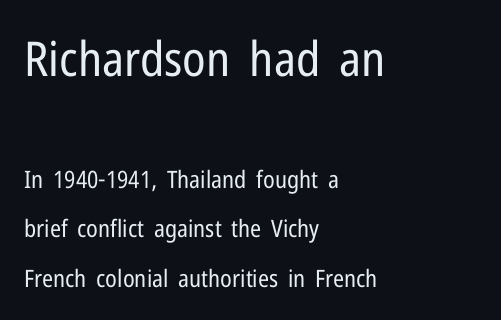
{"serif": "no", "italic": "no", "bold": "no", "weight": "regular", "width": "condensed", "stroke_contrast": "low", "x_height": "medium", "monospaced": "no", "underline": "no", "align": "left", "line_spacing": "loose", "line_spacing_ratio": 2.07, "letter_spacing": "normal", "letter_spacing_em": 0.0, "larger_block": "first", "size_ratio": 2.0, "glyph_px": 48}
